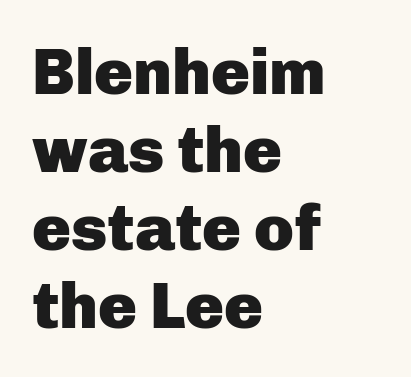
Q: Is the text bold? A: Yes.
Q: Is the text italic (slanted)? A: No, it is upright.
Q: Is the typeface a serif or a sans-serif typeface? A: Sans-serif.
Q: Is the text underlined? A: No.
Q: How is the paragraph aligned? A: Left-aligned.
Q: Is the spacing between letters normal or unusually wide? A: Normal.
Q: Width (condensed, normal, or wide)? A: Normal.
Q: Stroke contrast? A: Low.
Q: x-height? A: Medium.
Q: Monospaced? A: No.
